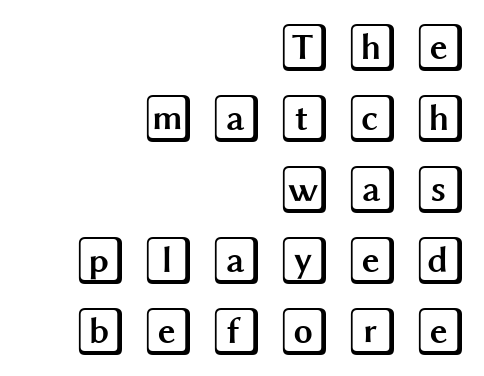
Q: Is the text italic (slanted)? A: No, it is upright.
Q: Is the text underlined? A: No.
Q: How is the paragraph aligned? A: Right-aligned.
Q: Is the spacing between letters normal or unusually wide? A: Unusually wide.
Q: Is the spacing between lines tight, normal or loose? A: Normal.
Q: Width (condensed, normal, or wide)? A: Wide.
Q: x-height? A: Large.
